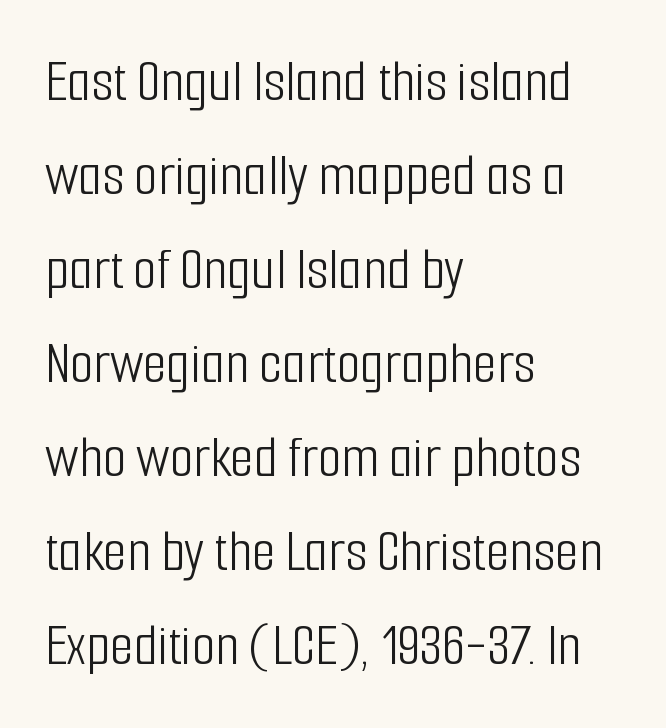
{"serif": "no", "italic": "no", "bold": "no", "weight": "light", "width": "condensed", "stroke_contrast": "low", "x_height": "medium", "monospaced": "no", "underline": "no", "align": "left", "line_spacing": "normal", "line_spacing_ratio": 1.54, "letter_spacing": "normal", "letter_spacing_em": 0.0, "glyph_px": 61}
